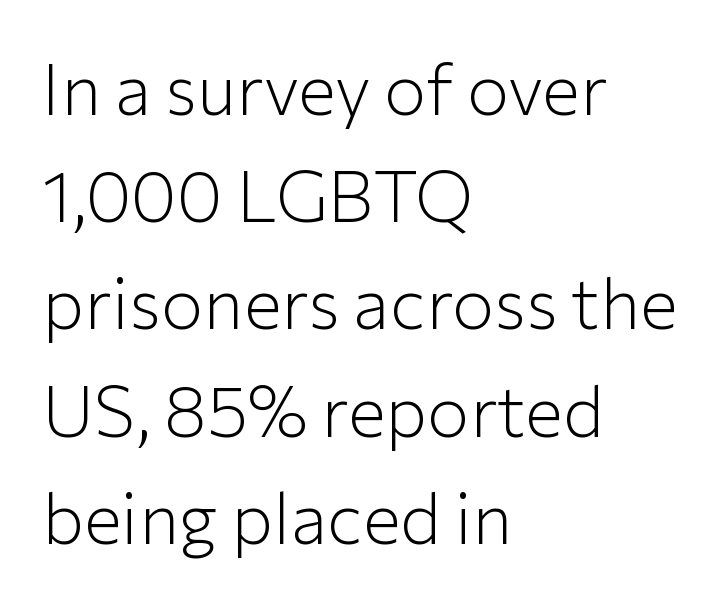
Q: Is the text bold? A: No.
Q: Is the text italic (slanted)? A: No, it is upright.
Q: Is the typeface a serif or a sans-serif typeface? A: Sans-serif.
Q: Is the text underlined? A: No.
Q: How is the paragraph aligned? A: Left-aligned.
Q: Is the spacing between letters normal or unusually wide? A: Normal.
Q: Is the spacing between lines tight, normal or loose? A: Normal.
Q: Width (condensed, normal, or wide)? A: Normal.
Q: Stroke contrast? A: Low.
Q: x-height? A: Medium.
Q: Monospaced? A: No.
